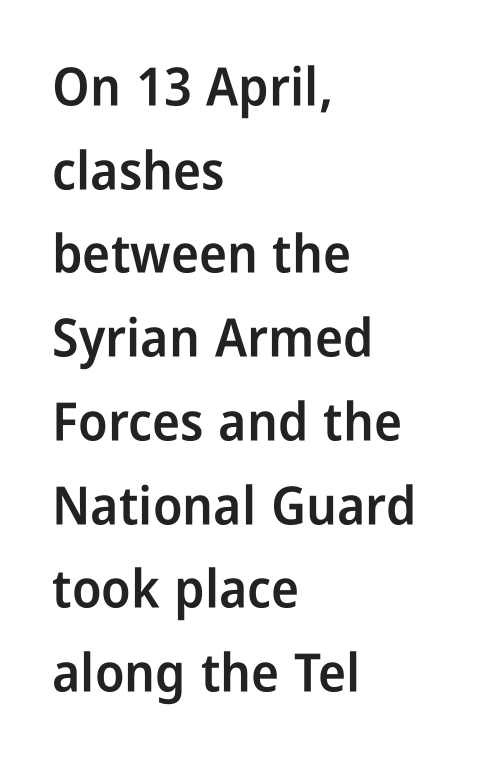
Glyph-to-glyph distance matches everyday printed text. Anything drawn beneath the words? Only blank space. What weight is shown? A semibold, between regular and bold. Designer's note — italics off, roman on.
